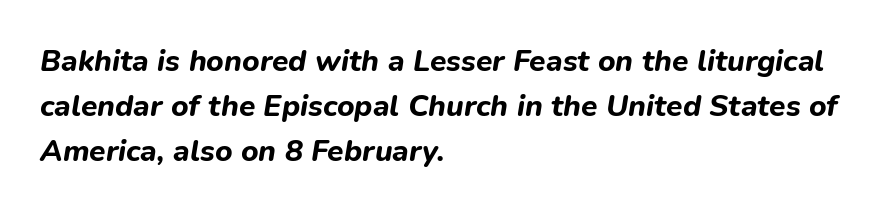
Q: Is the text bold? A: Yes.
Q: Is the text italic (slanted)? A: Yes, it leans right by about 9 degrees.
Q: Is the text underlined? A: No.
Q: How is the paragraph aligned? A: Left-aligned.
Q: Is the spacing between letters normal or unusually wide? A: Normal.
Q: Is the spacing between lines tight, normal or loose? A: Normal.
Q: Width (condensed, normal, or wide)? A: Normal.
Q: Stroke contrast? A: Low.
Q: x-height? A: Medium.
Q: Monospaced? A: No.
